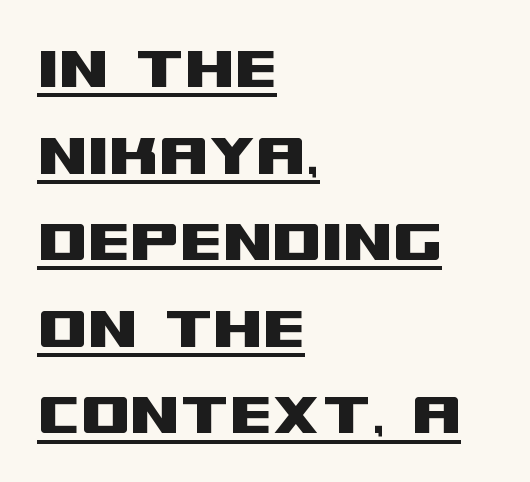
Q: Is the text italic (slanted)? A: No, it is upright.
Q: Is the typeface a serif or a sans-serif typeface? A: Sans-serif.
Q: Is the text underlined? A: Yes.
Q: How is the paragraph aligned? A: Left-aligned.
Q: Is the spacing between letters normal or unusually wide? A: Normal.
Q: Width (condensed, normal, or wide)? A: Wide.
Q: Stroke contrast? A: Medium.
Q: x-height? A: Large.
Q: Monospaced? A: No.
